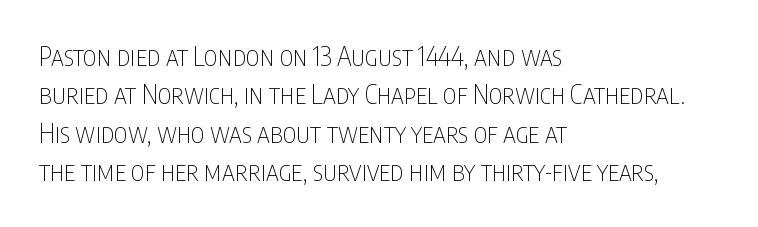
Q: Is the text bold? A: No.
Q: Is the text italic (slanted)? A: No, it is upright.
Q: Is the text underlined? A: No.
Q: How is the paragraph aligned? A: Left-aligned.
Q: Is the spacing between letters normal or unusually wide? A: Normal.
Q: Is the spacing between lines tight, normal or loose? A: Normal.
